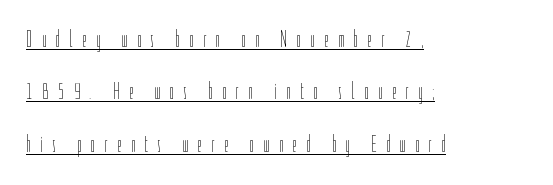
Display-style spreading of the glyphs; the letterfit is very open. The lettering holds an erect, upright posture throughout. This is not heavy type; no bold has been used. Honestly, the underline is the first thing you notice here. The vertical gap from one line to the next is large. Which margin do the lines hug? The left one — the right edge is uneven.
